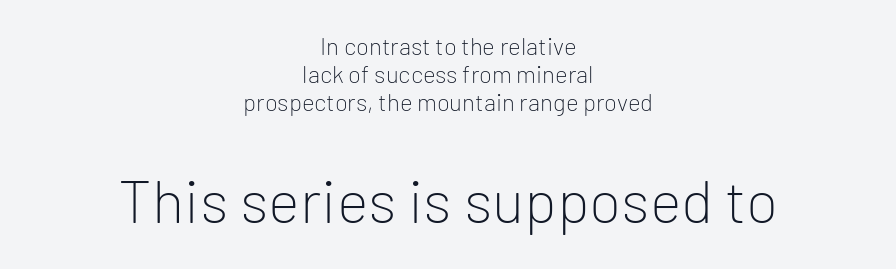
The image shows 60 px light sans-serif type, upright; set centered, line spacing 1.17x, normal letter spacing, not underlined; the second (bottom) block is 2.5x larger; low stroke contrast and a medium x-height.
